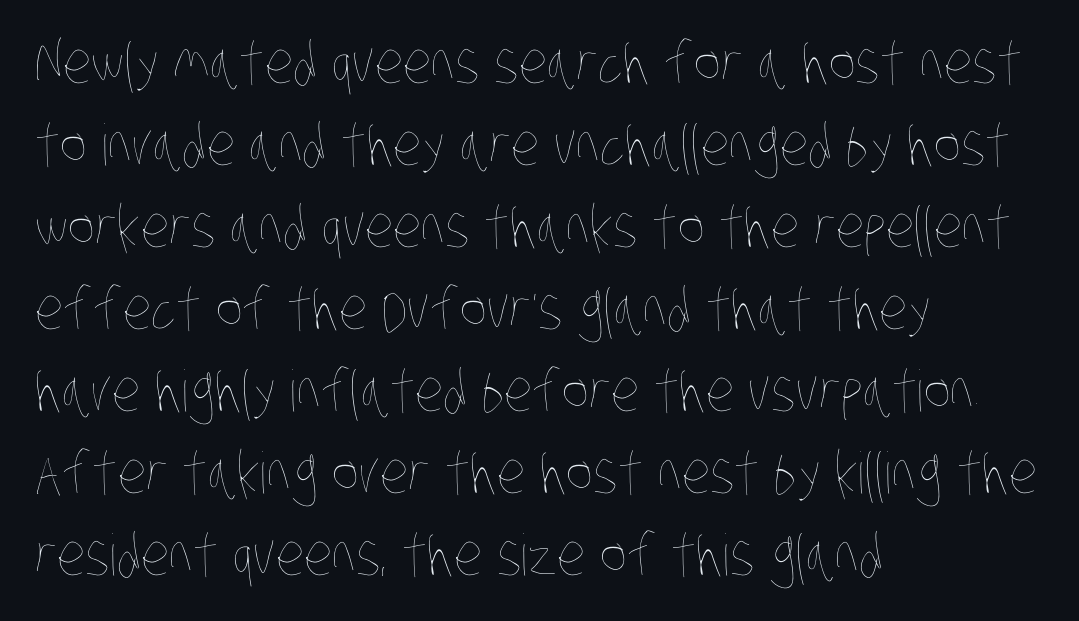
Q: Is the text bold? A: No.
Q: Is the text underlined? A: No.
Q: How is the paragraph aligned? A: Left-aligned.
Q: Is the spacing between letters normal or unusually wide? A: Normal.
Q: Is the spacing between lines tight, normal or loose? A: Normal.
Q: Width (condensed, normal, or wide)? A: Condensed.
Q: Stroke contrast? A: Low.
Q: x-height? A: Large.
Q: Monospaced? A: No.
